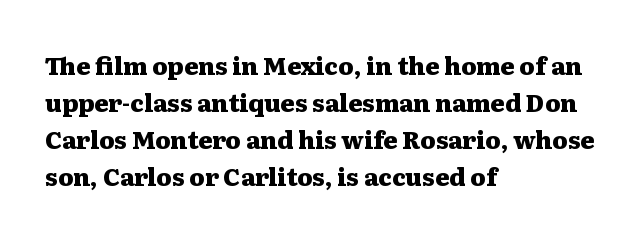
{"italic": "no", "bold": "yes", "underline": "no", "align": "left", "line_spacing": "normal", "line_spacing_ratio": 1.54, "letter_spacing": "normal", "letter_spacing_em": 0.0, "glyph_px": 24}
